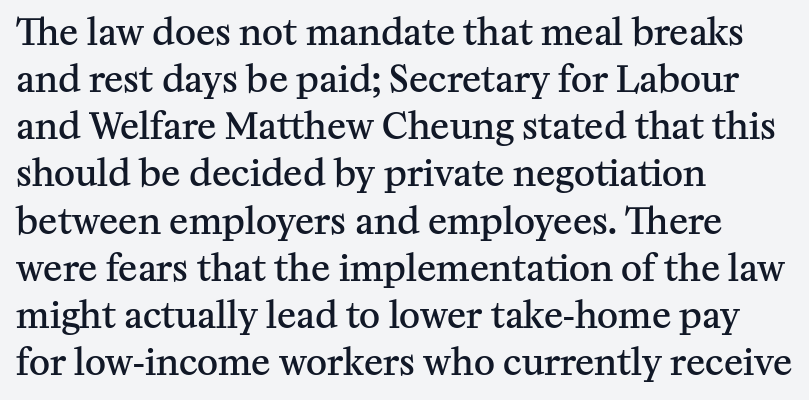
The image shows 36 px semibold serif type, upright; set left-aligned, normal line spacing (1.31x), normal letter spacing, not underlined; medium stroke contrast and a medium x-height.
